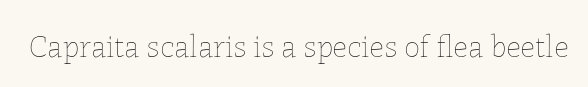
Characters remain perfectly vertical along every line. No chunkiness to these letters — they're not bold. You could not count columns in this text — the font is proportionally spaced. The gap between lines stays unmarked. This sample uses plain, unmodified letter spacing.
